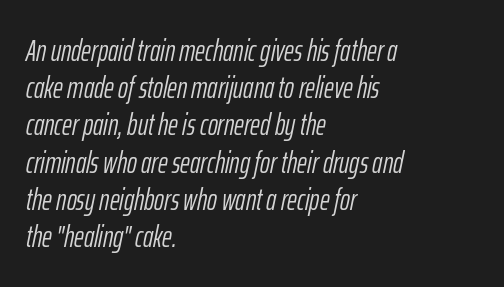
The image shows 30 px light, condensed type, italic (leaning right); set left-aligned, line spacing 1.24x, normal letter spacing, not underlined; low stroke contrast and a medium x-height.
